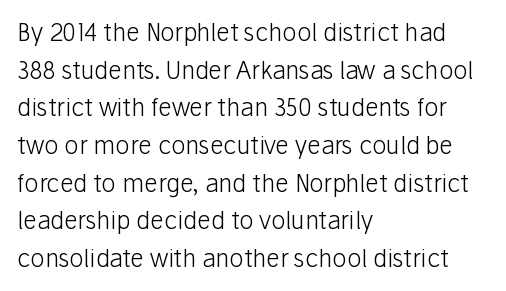
The image shows 24 px text type, upright; set left-aligned, normal line spacing (1.57x), normal letter spacing, not underlined.
